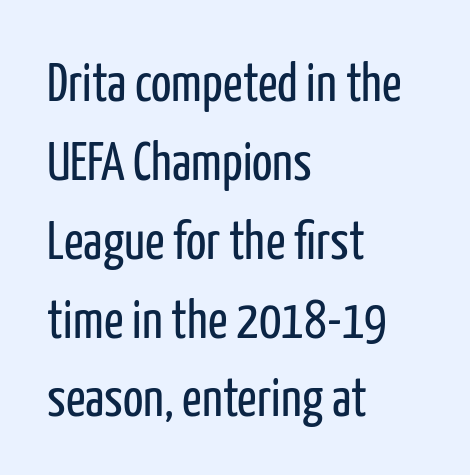
Q: Is the text bold? A: No.
Q: Is the text italic (slanted)? A: No, it is upright.
Q: Is the typeface a serif or a sans-serif typeface? A: Sans-serif.
Q: Is the text underlined? A: No.
Q: How is the paragraph aligned? A: Left-aligned.
Q: Is the spacing between letters normal or unusually wide? A: Normal.
Q: Is the spacing between lines tight, normal or loose? A: Normal.
Q: Width (condensed, normal, or wide)? A: Condensed.
Q: Stroke contrast? A: Low.
Q: x-height? A: Medium.
Q: Monospaced? A: No.
